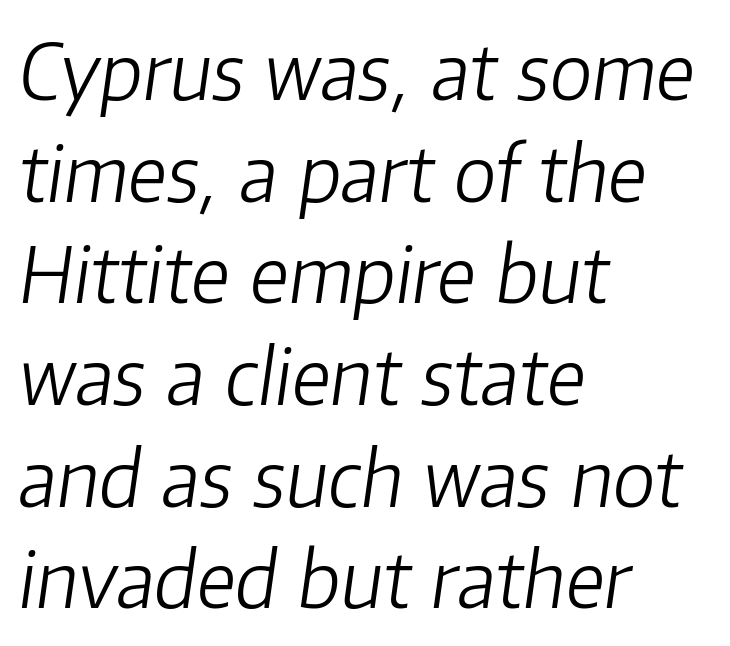
Q: Is the text bold? A: No.
Q: Is the text italic (slanted)? A: Yes, it leans right by about 8 degrees.
Q: Is the text underlined? A: No.
Q: How is the paragraph aligned? A: Left-aligned.
Q: Is the spacing between letters normal or unusually wide? A: Normal.
Q: Is the spacing between lines tight, normal or loose? A: Normal.
Q: Width (condensed, normal, or wide)? A: Normal.
Q: Stroke contrast? A: Low.
Q: x-height? A: Medium.
Q: Monospaced? A: No.
